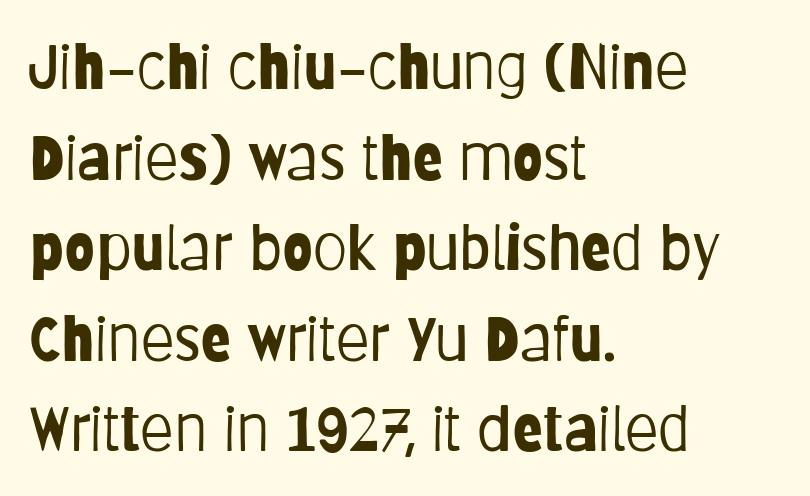
Here the designer chose a conventional face with non-uniform glyph widths. Just letters on the line, the space beneath them empty. If you measured baseline to baseline, you'd find a middling distance. Standard letterfit; no display-style spreading of the glyphs.
